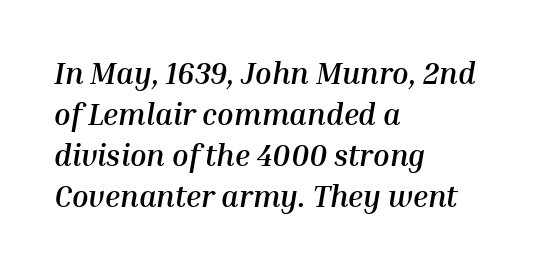
The image shows 30 px semibold type, italic (leaning right); set left-aligned, normal line spacing (1.37x), normal letter spacing, not underlined; medium stroke contrast and a medium x-height.
